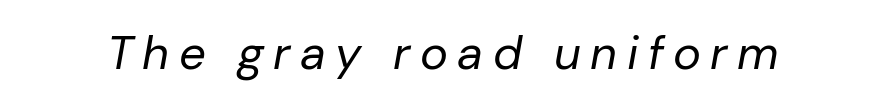
Q: Is the text bold? A: No.
Q: Is the text italic (slanted)? A: Yes, it leans right by about 10 degrees.
Q: Is the text underlined? A: No.
Q: Is the spacing between letters normal or unusually wide? A: Unusually wide.
Q: Width (condensed, normal, or wide)? A: Normal.
Q: Stroke contrast? A: Low.
Q: x-height? A: Medium.
Q: Monospaced? A: No.
